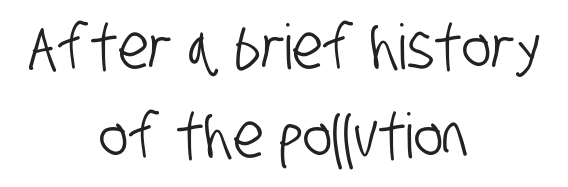
The image shows 62 px condensed sans-serif type; set centered, normal line spacing (1.44x), normal letter spacing, not underlined; low stroke contrast and a large x-height.
